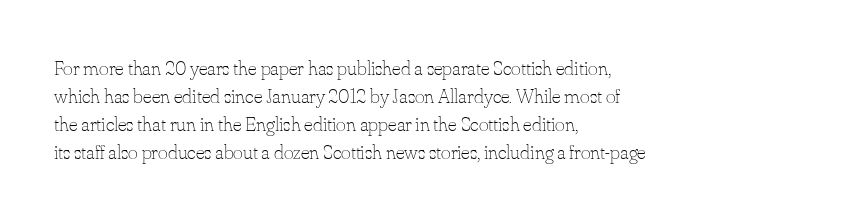
{"italic": "no", "bold": "no", "underline": "no", "align": "left", "line_spacing": "normal", "line_spacing_ratio": 1.33, "letter_spacing": "normal", "letter_spacing_em": 0.0, "glyph_px": 21}
